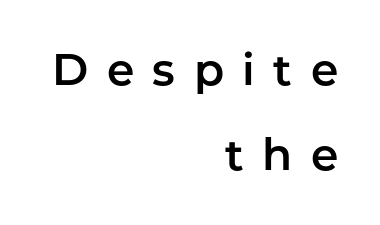
{"serif": "no", "italic": "no", "width": "normal", "stroke_contrast": "low", "x_height": "medium", "monospaced": "no", "underline": "no", "align": "right", "line_spacing": "loose", "line_spacing_ratio": 1.94, "letter_spacing": "wide", "letter_spacing_em": 0.42, "glyph_px": 44}
